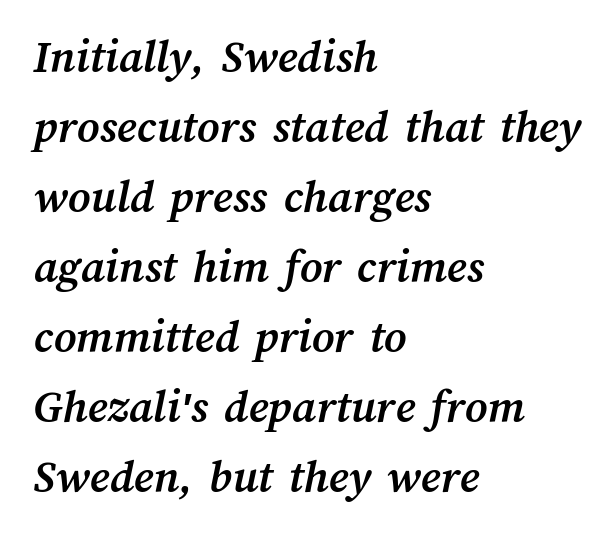
Q: Is the text bold? A: Yes.
Q: Is the text underlined? A: No.
Q: How is the paragraph aligned? A: Left-aligned.
Q: Is the spacing between letters normal or unusually wide? A: Normal.
Q: Is the spacing between lines tight, normal or loose? A: Normal.
Q: Width (condensed, normal, or wide)? A: Normal.
Q: Stroke contrast? A: Medium.
Q: x-height? A: Medium.
Q: Monospaced? A: No.
